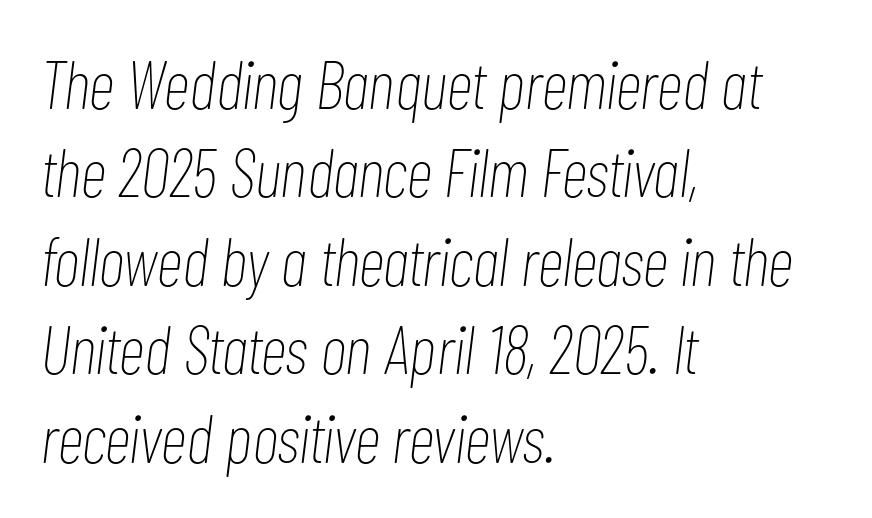
Q: Is the text bold? A: No.
Q: Is the text italic (slanted)? A: Yes, it leans right by about 7 degrees.
Q: Is the text underlined? A: No.
Q: How is the paragraph aligned? A: Left-aligned.
Q: Is the spacing between letters normal or unusually wide? A: Normal.
Q: Is the spacing between lines tight, normal or loose? A: Normal.
Q: Width (condensed, normal, or wide)? A: Condensed.
Q: Stroke contrast? A: Low.
Q: x-height? A: Medium.
Q: Monospaced? A: No.
